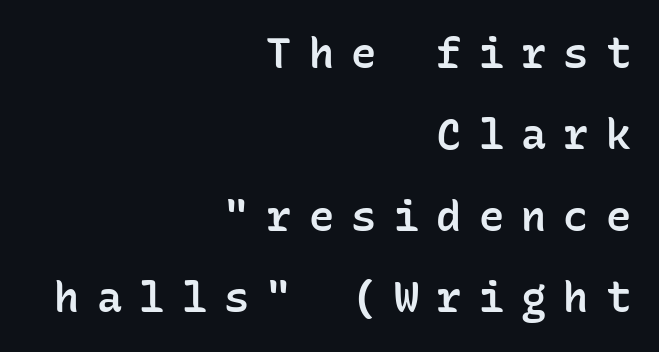
The text was rendered using a sans face with plain stroke endings. The letters march in equal steps, a hallmark of fixed-pitch type. The face used here is rendered with a markedly widened letterfit. If you drew a ruler down the right edge, every line would touch it.
